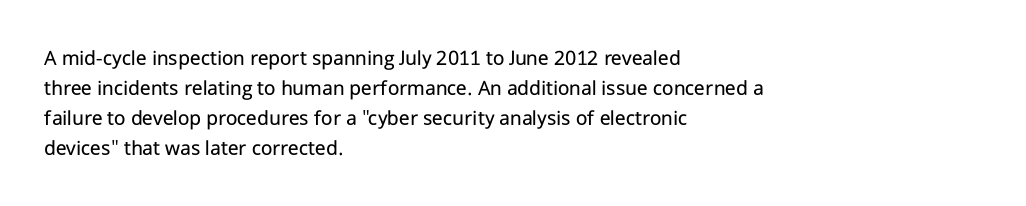
The letterforms sit shoulder to shoulder at normal distance. The space directly below the letters is spotless. Counters stay open thanks to moderate or lighter strokes. The vertical gap from one line to the next is medium. Ascenders rise straight up at ninety degrees. The ragged edge is on the right, which tells us the setting is flush left.
